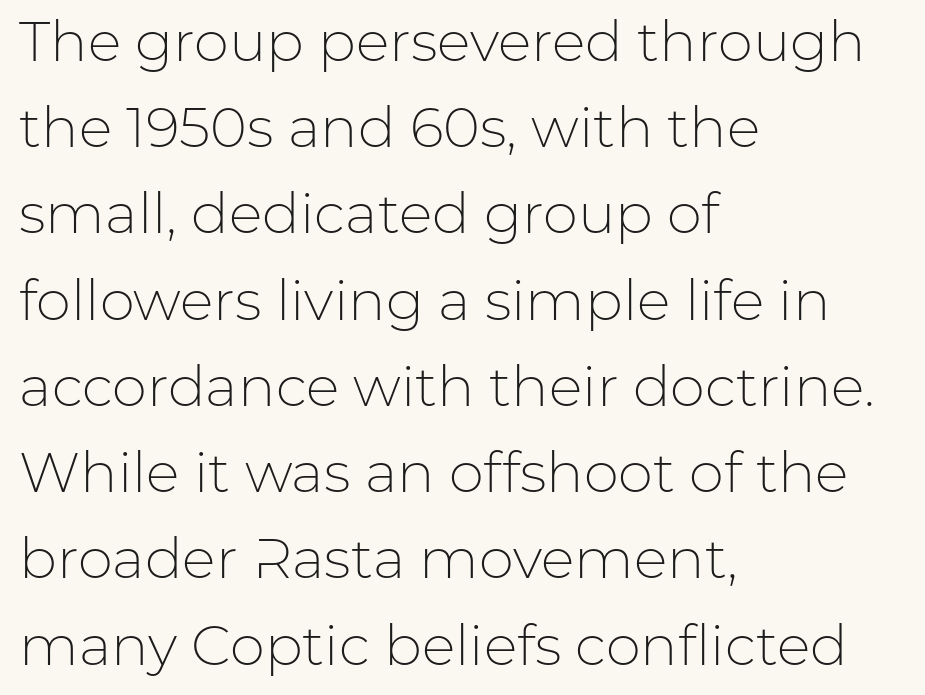
{"serif": "no", "italic": "no", "bold": "no", "weight": "light", "width": "normal", "stroke_contrast": "low", "x_height": "medium", "monospaced": "no", "underline": "no", "align": "left", "line_spacing": "normal", "line_spacing_ratio": 1.54, "letter_spacing": "normal", "letter_spacing_em": 0.0, "glyph_px": 56}
